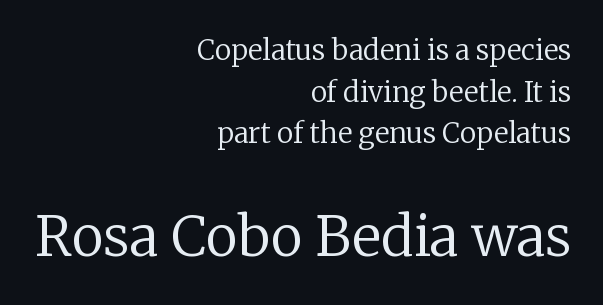
{"serif": "yes", "italic": "no", "bold": "no", "weight": "regular", "width": "normal", "stroke_contrast": "low", "x_height": "medium", "monospaced": "no", "underline": "no", "align": "right", "line_spacing": "normal", "line_spacing_ratio": 1.49, "letter_spacing": "normal", "letter_spacing_em": 0.0, "larger_block": "second", "size_ratio": 1.96, "glyph_px": 55}
